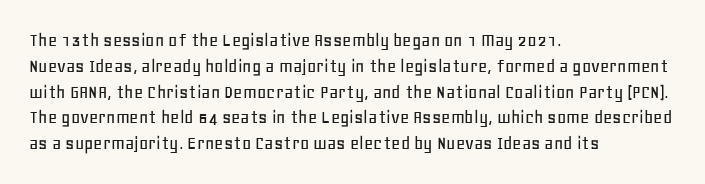
Q: Is the text italic (slanted)? A: No, it is upright.
Q: Is the text underlined? A: No.
Q: How is the paragraph aligned? A: Left-aligned.
Q: Is the spacing between letters normal or unusually wide? A: Normal.
Q: Is the spacing between lines tight, normal or loose? A: Normal.
